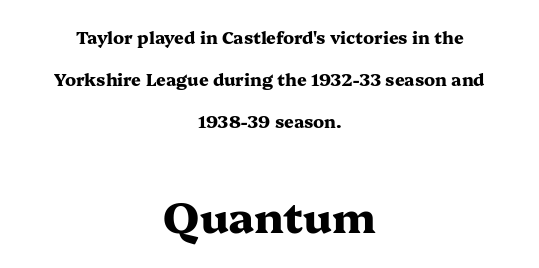
Larger block? The one below; the one above is distinctly smaller. Plain, unruled lines of type. Posture: vertical. Airy leading. Is the letter spacing exaggerated? No — it looks like the ordinary default. Note the varied advance widths — an 'i' is clearly narrower than an 'm'.
